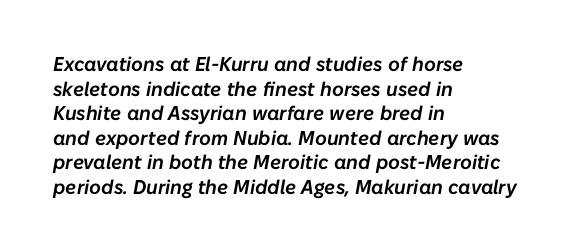
Q: Is the text italic (slanted)? A: Yes, it leans right by about 10 degrees.
Q: Is the text underlined? A: No.
Q: How is the paragraph aligned? A: Left-aligned.
Q: Is the spacing between letters normal or unusually wide? A: Normal.
